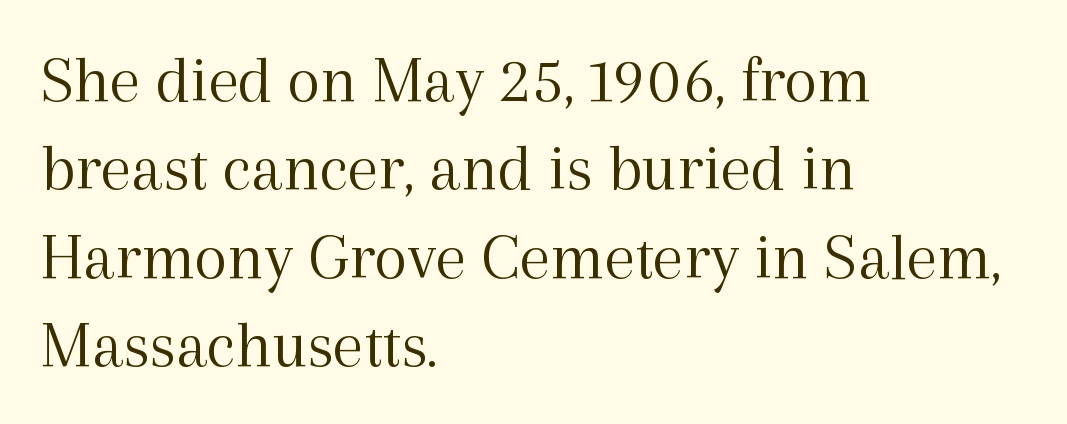
Q: Is the text bold? A: No.
Q: Is the text italic (slanted)? A: No, it is upright.
Q: Is the typeface a serif or a sans-serif typeface? A: Serif.
Q: Is the text underlined? A: No.
Q: How is the paragraph aligned? A: Left-aligned.
Q: Is the spacing between letters normal or unusually wide? A: Normal.
Q: Is the spacing between lines tight, normal or loose? A: Normal.
Q: Width (condensed, normal, or wide)? A: Normal.
Q: x-height? A: Medium.
Q: Monospaced? A: No.
